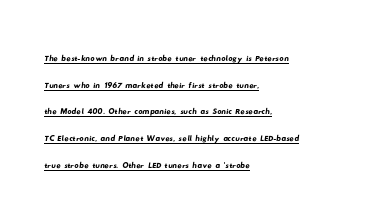
{"underline": "yes", "align": "left", "line_spacing": "normal", "line_spacing_ratio": 1.27, "letter_spacing": "normal", "letter_spacing_em": 0.0, "glyph_px": 21}
